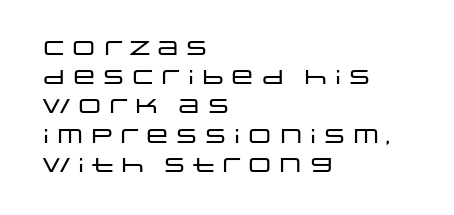
Q: Is the text italic (slanted)? A: No, it is upright.
Q: Is the text underlined? A: No.
Q: How is the paragraph aligned? A: Left-aligned.
Q: Is the spacing between letters normal or unusually wide? A: Normal.
Q: Is the spacing between lines tight, normal or loose? A: Normal.
